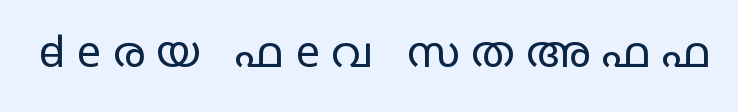
{"serif": "no", "italic": "no", "bold": "no", "weight": "regular", "width": "wide", "stroke_contrast": "low", "x_height": "large", "monospaced": "no", "underline": "no", "letter_spacing": "wide", "letter_spacing_em": 0.27, "glyph_px": 43}
